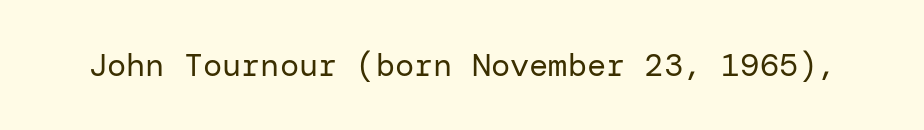
The axis of the letterforms is exactly vertical. Standard letterfit; no display-style spreading of the glyphs. Nope, no serifs anywhere on these letters. Anything drawn beneath the words? Only blank space. Heaviness? Minimal to ordinary, like unemphasized prose.
